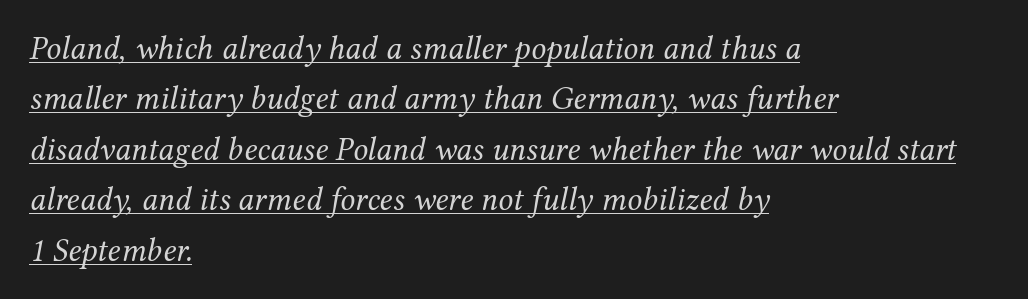
The image shows 33 px regular-weight serif type, italic (leaning right); set left-aligned, normal line spacing (1.53x), normal letter spacing, underlined; medium stroke contrast and a medium x-height.
